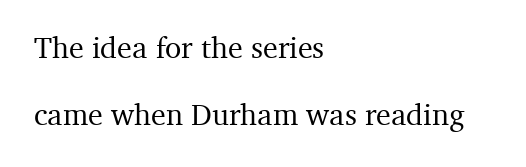
{"serif": "yes", "italic": "no", "width": "normal", "stroke_contrast": "medium", "x_height": "medium", "monospaced": "no", "underline": "no", "align": "left", "line_spacing": "loose", "line_spacing_ratio": 2.25, "letter_spacing": "normal", "letter_spacing_em": 0.0, "glyph_px": 30}
